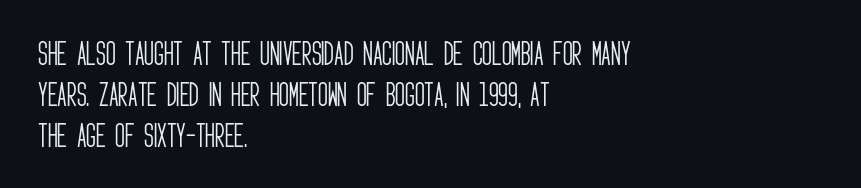
The passage shown stacks its lines at a standard gap. Plain, unruled lines of type. Summary of weight: not heavy and not bold. The rendering keeps characters at their native spacing. Notice how the stems are strictly vertical — no italics here.
